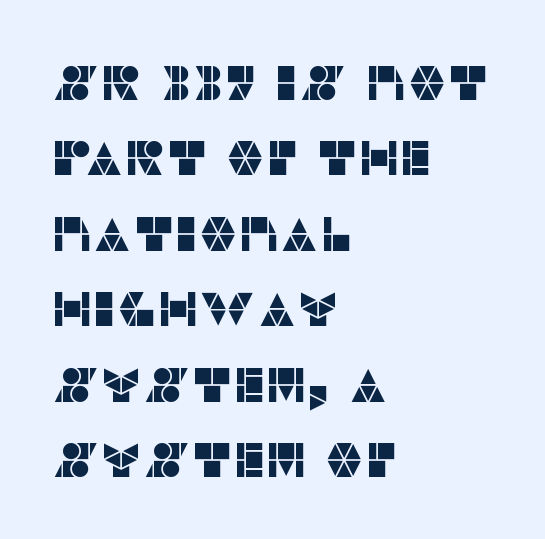
Q: Is the text italic (slanted)? A: No, it is upright.
Q: Is the typeface a serif or a sans-serif typeface? A: Sans-serif.
Q: Is the text underlined? A: No.
Q: How is the paragraph aligned? A: Left-aligned.
Q: Is the spacing between letters normal or unusually wide? A: Normal.
Q: Is the spacing between lines tight, normal or loose? A: Normal.
Q: Width (condensed, normal, or wide)? A: Normal.
Q: Stroke contrast? A: Low.
Q: x-height? A: Large.
Q: Monospaced? A: No.
